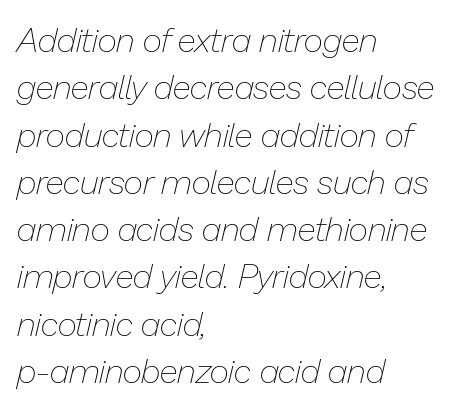
Q: Is the text bold? A: No.
Q: Is the text italic (slanted)? A: Yes, it leans right by about 13 degrees.
Q: Is the text underlined? A: No.
Q: How is the paragraph aligned? A: Left-aligned.
Q: Is the spacing between letters normal or unusually wide? A: Normal.
Q: Is the spacing between lines tight, normal or loose? A: Normal.
Q: Width (condensed, normal, or wide)? A: Normal.
Q: Stroke contrast? A: Low.
Q: x-height? A: Medium.
Q: Monospaced? A: No.
